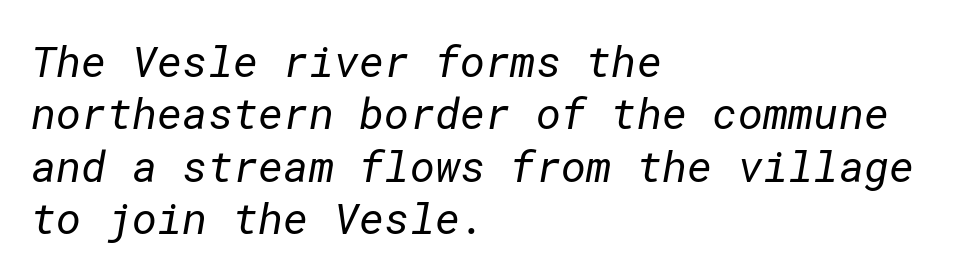
The image shows 43 px regular-weight sans-serif type; set left-aligned, line spacing 1.22x, normal letter spacing, not underlined; low stroke contrast and a medium x-height.
